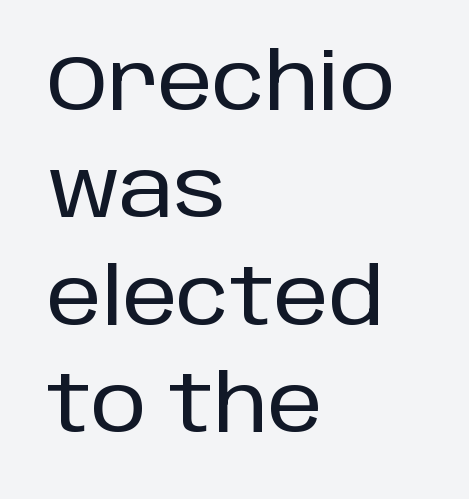
{"serif": "no", "italic": "no", "width": "normal", "stroke_contrast": "low", "x_height": "large", "monospaced": "no", "underline": "no", "align": "left", "line_spacing": "normal", "line_spacing_ratio": 1.36, "letter_spacing": "normal", "letter_spacing_em": 0.0, "glyph_px": 79}
